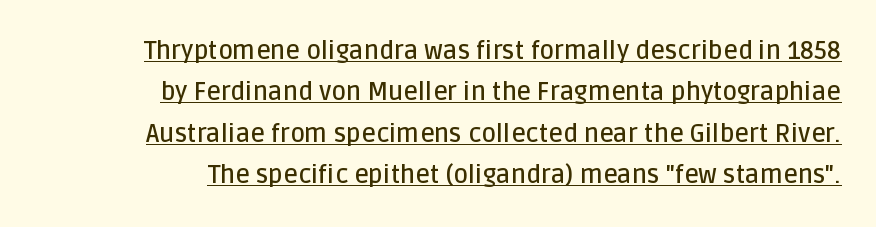
The image shows 25 px text type, upright; set right-aligned, normal line spacing (1.66x), normal letter spacing, underlined.
